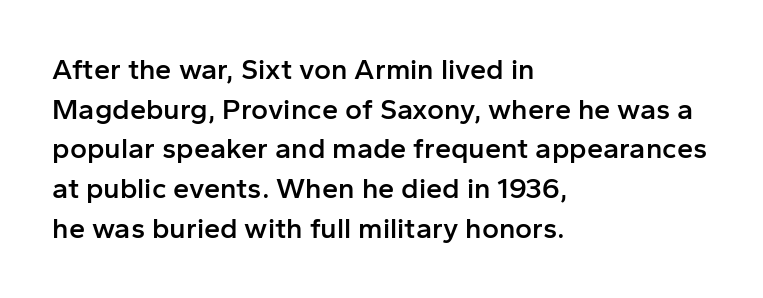
{"serif": "no", "italic": "no", "bold": "semi", "weight": "semibold", "width": "normal", "stroke_contrast": "low", "x_height": "medium", "monospaced": "no", "underline": "no", "align": "left", "line_spacing": "normal", "line_spacing_ratio": 1.37, "letter_spacing": "normal", "letter_spacing_em": 0.0, "glyph_px": 29}
